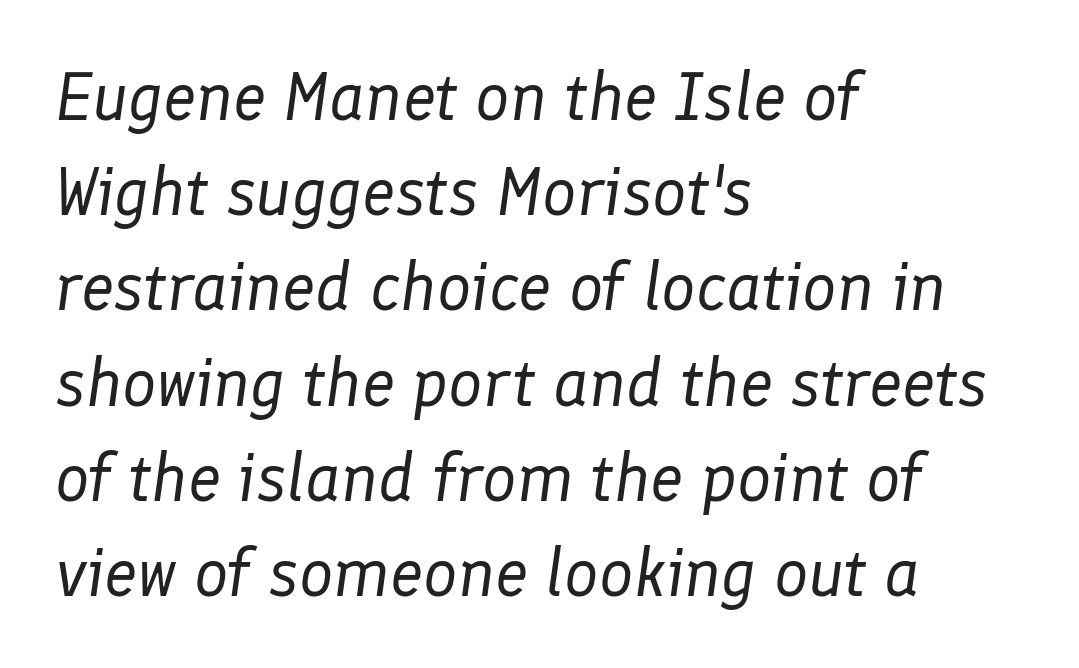
{"italic": "yes", "lean": "right", "slant_degrees": 8, "bold": "no", "weight": "regular", "width": "normal", "stroke_contrast": "low", "x_height": "medium", "monospaced": "no", "underline": "no", "align": "left", "line_spacing": "normal", "line_spacing_ratio": 1.4, "letter_spacing": "normal", "letter_spacing_em": 0.0, "glyph_px": 68}
